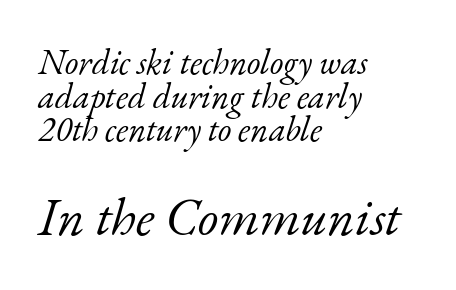
{"serif": "yes", "italic": "yes", "lean": "right", "slant_degrees": 17, "bold": "no", "weight": "light", "width": "normal", "stroke_contrast": "low", "x_height": "small", "monospaced": "no", "underline": "no", "align": "left", "line_spacing": "tight", "line_spacing_ratio": 0.96, "letter_spacing": "normal", "letter_spacing_em": 0.0, "larger_block": "second", "size_ratio": 1.51, "glyph_px": 53}
